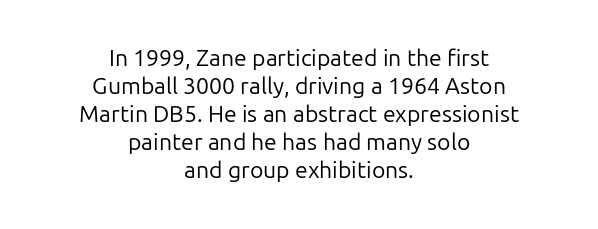
Q: Is the text bold? A: No.
Q: Is the text italic (slanted)? A: No, it is upright.
Q: Is the text underlined? A: No.
Q: How is the paragraph aligned? A: Centered.
Q: Is the spacing between letters normal or unusually wide? A: Normal.
